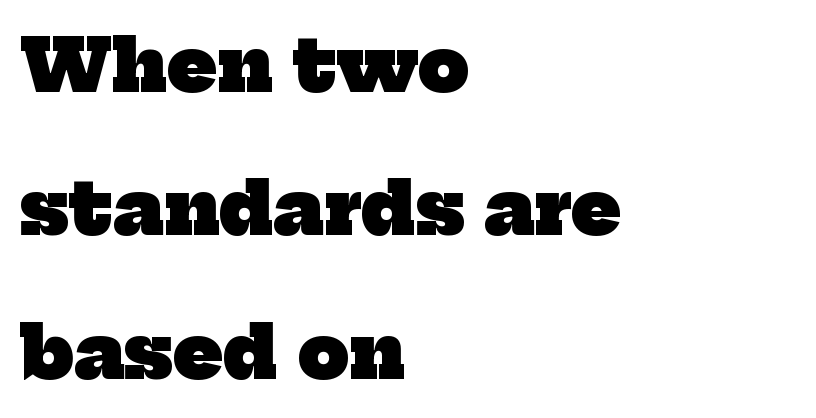
{"serif": "yes", "bold": "yes", "weight": "heavy", "width": "normal", "stroke_contrast": "low", "x_height": "medium", "monospaced": "no", "underline": "no", "align": "left", "line_spacing": "loose", "line_spacing_ratio": 1.99, "letter_spacing": "normal", "letter_spacing_em": 0.0, "glyph_px": 72}
